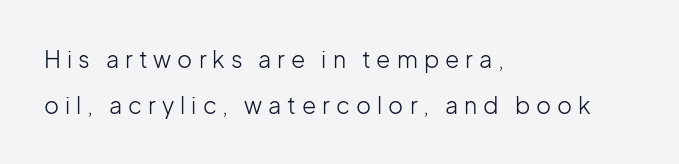
{"italic": "no", "bold": "no", "underline": "no", "align": "left", "line_spacing": "loose", "line_spacing_ratio": 2.0, "letter_spacing": "wide", "letter_spacing_em": 0.26, "glyph_px": 23}
